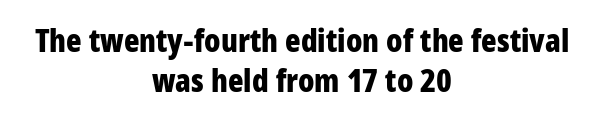
{"serif": "no", "italic": "no", "bold": "yes", "weight": "bold", "width": "condensed", "stroke_contrast": "low", "x_height": "large", "monospaced": "no", "underline": "no", "align": "center", "line_spacing": "normal", "line_spacing_ratio": 1.26, "letter_spacing": "normal", "letter_spacing_em": 0.0, "glyph_px": 32}
